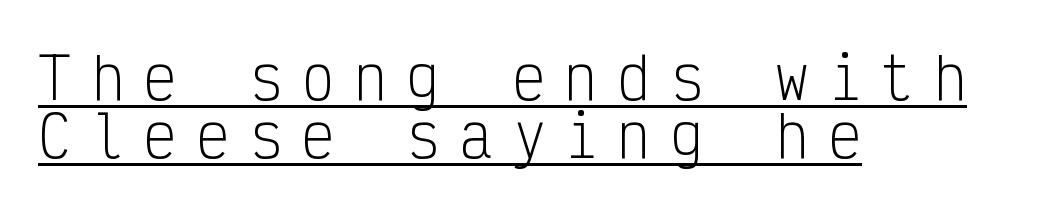
Line starts are locked; line ends wander. Check where the strokes stop: nothing finishes them off — pure sans. In designer terms, the underline attribute is active on this setting. If you measured baseline to baseline, you'd find a short distance. Tall strokes in this sample are plumb rather than angled. Note the uniform advance width — an 'i' takes as much space as an 'm'.
